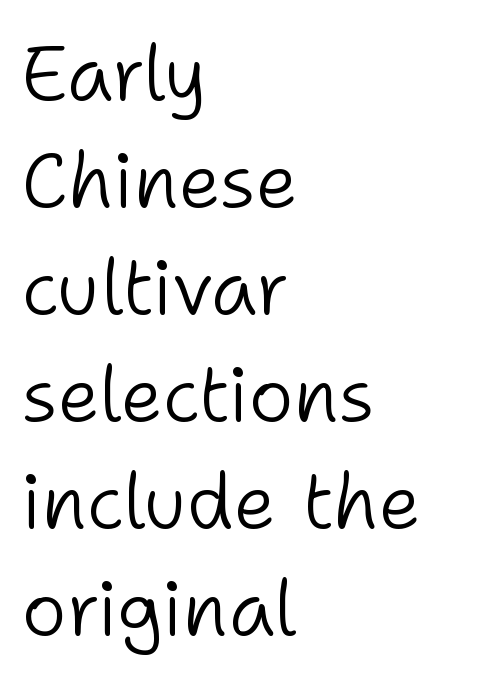
Lines of text with bare space underneath. Reading down the block, your eye returns to a fixed left position each line. Each letter keeps its own natural width here, so spacing adapts to shape. Stems and bowls with no extra thickness — not bold. Compared with typical paragraphs, the rows here are spaced about the same. The letters stand straight up with perfectly vertical stems.
